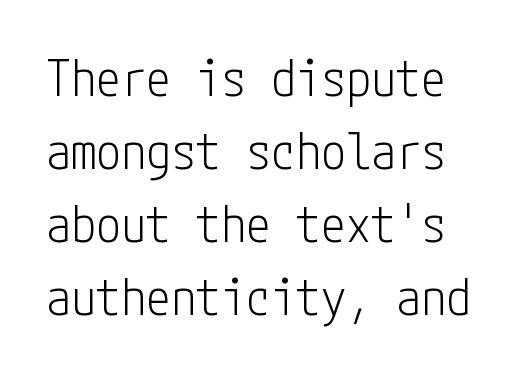
The image shows 50 px light, condensed sans-serif type, upright; set normal line spacing (1.46x), normal letter spacing, not underlined; low stroke contrast and a medium x-height.
